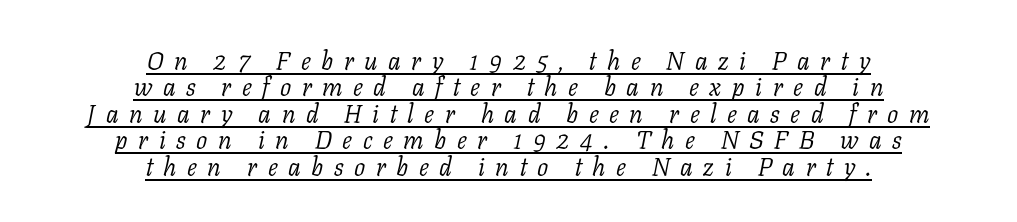
{"italic": "yes", "lean": "right", "slant_degrees": 11, "bold": "no", "underline": "yes", "align": "center", "line_spacing": "tight", "line_spacing_ratio": 1.06, "letter_spacing": "wide", "letter_spacing_em": 0.42, "glyph_px": 25}
